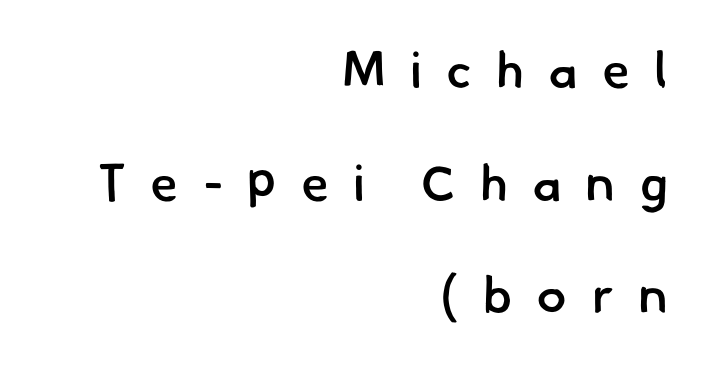
The image shows 51 px semibold sans-serif type; set right-aligned, loose line spacing (2.21x), unusually wide letter spacing (+0.47 em), not underlined; low stroke contrast and a small x-height.
